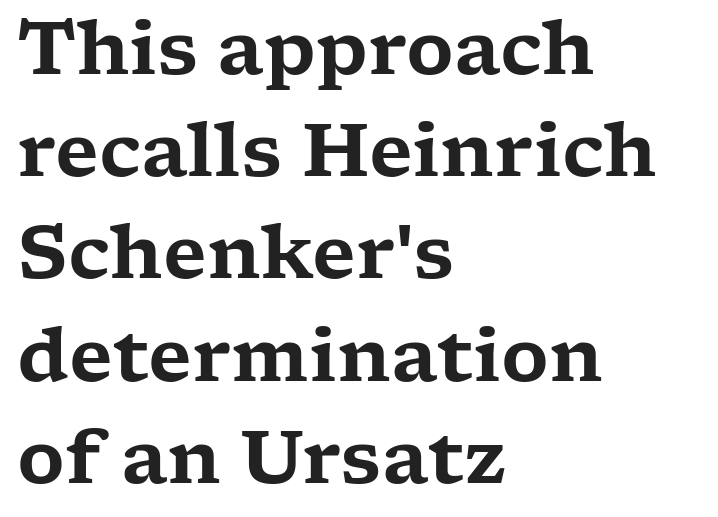
Inter-character spacing is left at the font's built-in metrics. The strip under each line holds only bare page. Horizontally, the lines are justified to the leading edge only. Compared with typical paragraphs, the rows here are spaced about the same. This sample uses a serif face. Think of a printed novel: that variable character pitch is what you see here.
